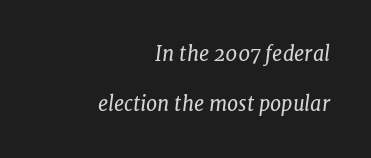
The image shows 20 px text type, italic (leaning right); set right-aligned, loose line spacing (2.49x), normal letter spacing, not underlined.
